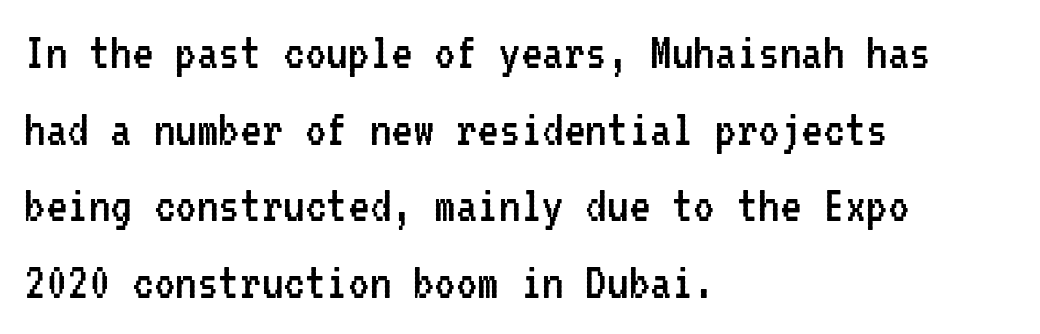
Do the characters align in a grid? Yes, the font is monospaced. The cut favours lightness, reaching ordinary text weight at its darkest. Rule under the text: the space is simply empty. Upright lettering throughout. How would I describe the line gaps? Plain and ordinary. Characters follow at the spacing the type designer built in.
